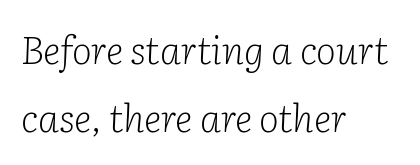
The image shows 38 px light serif type, italic (leaning right); set left-aligned, line spacing 1.79x, normal letter spacing, not underlined; low stroke contrast and a medium x-height.
